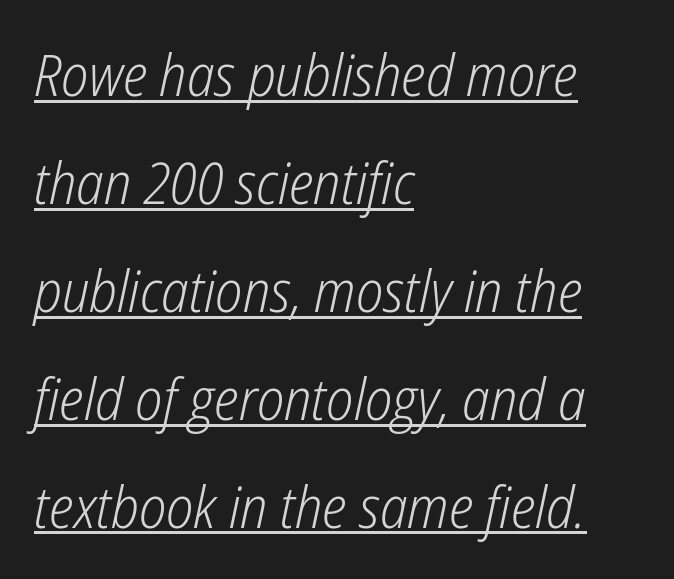
Q: Is the text bold? A: No.
Q: Is the text italic (slanted)? A: Yes, it leans right by about 12 degrees.
Q: Is the text underlined? A: Yes.
Q: How is the paragraph aligned? A: Left-aligned.
Q: Is the spacing between letters normal or unusually wide? A: Normal.
Q: Width (condensed, normal, or wide)? A: Condensed.
Q: Stroke contrast? A: Low.
Q: x-height? A: Medium.
Q: Monospaced? A: No.
